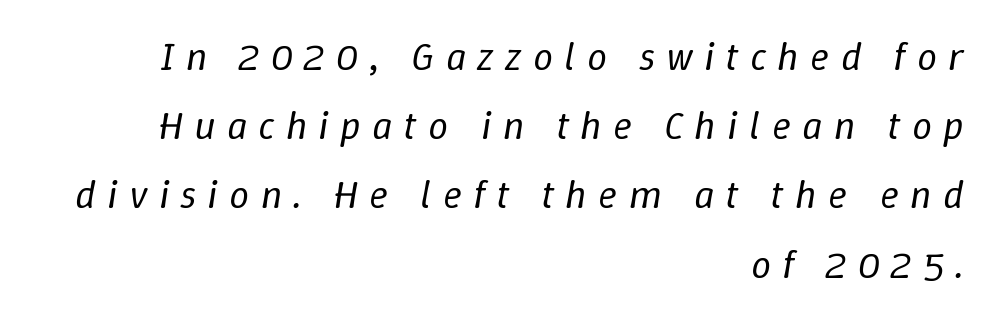
The image shows 40 px regular-weight type, italic (leaning right); set right-aligned, line spacing 1.73x, unusually wide letter spacing (+0.28 em), not underlined; low stroke contrast and a medium x-height.
